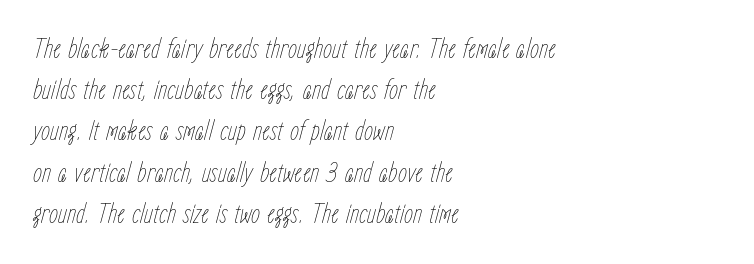
Q: Is the text bold? A: No.
Q: Is the text italic (slanted)? A: Yes, it leans right by about 15 degrees.
Q: Is the text underlined? A: No.
Q: How is the paragraph aligned? A: Left-aligned.
Q: Is the spacing between letters normal or unusually wide? A: Normal.
Q: Is the spacing between lines tight, normal or loose? A: Normal.
Q: Width (condensed, normal, or wide)? A: Condensed.
Q: Stroke contrast? A: Low.
Q: x-height? A: Medium.
Q: Monospaced? A: No.
